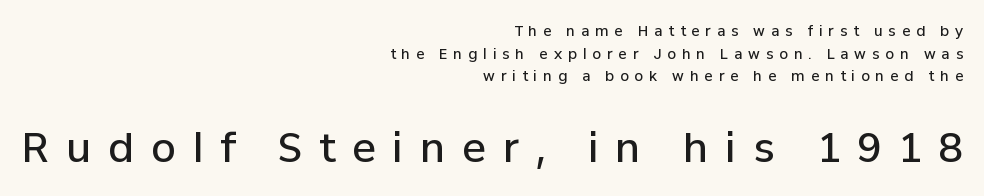
Block two is the big one; block one sits smaller above it. Upright lettering throughout. Summary of vertical rhythm: regular, with standard interline spacing. These lines are rendered in a variable-pitch font. Substantial extra tracking has been applied to these lines.
